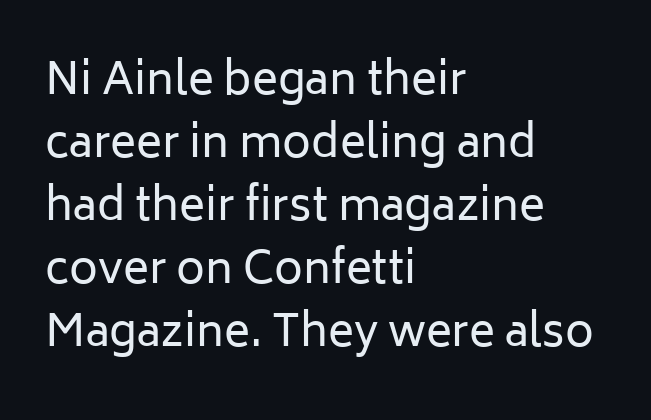
Q: Is the text bold? A: No.
Q: Is the text italic (slanted)? A: No, it is upright.
Q: Is the typeface a serif or a sans-serif typeface? A: Sans-serif.
Q: Is the text underlined? A: No.
Q: How is the paragraph aligned? A: Left-aligned.
Q: Is the spacing between letters normal or unusually wide? A: Normal.
Q: Is the spacing between lines tight, normal or loose? A: Normal.
Q: Width (condensed, normal, or wide)? A: Normal.
Q: Stroke contrast? A: Low.
Q: x-height? A: Medium.
Q: Monospaced? A: No.
